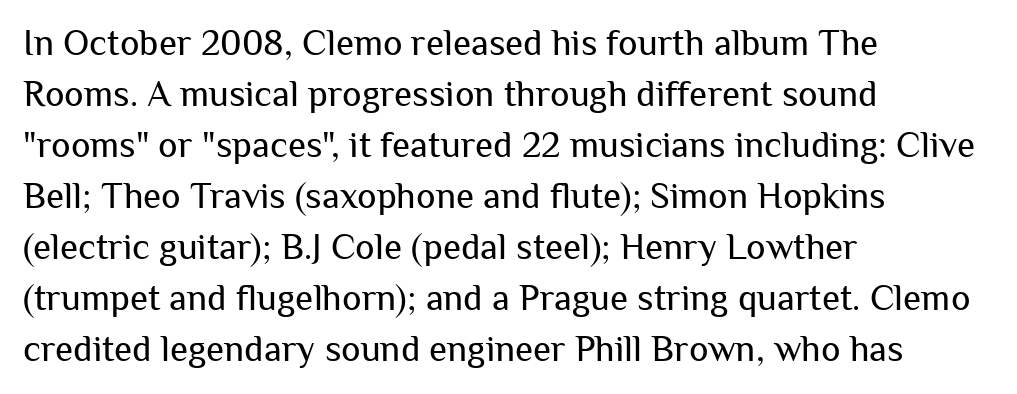
{"serif": "no", "italic": "no", "bold": "no", "weight": "regular", "width": "normal", "stroke_contrast": "medium", "x_height": "medium", "monospaced": "no", "underline": "no", "align": "left", "line_spacing": "normal", "line_spacing_ratio": 1.38, "letter_spacing": "normal", "letter_spacing_em": 0.0, "glyph_px": 37}
